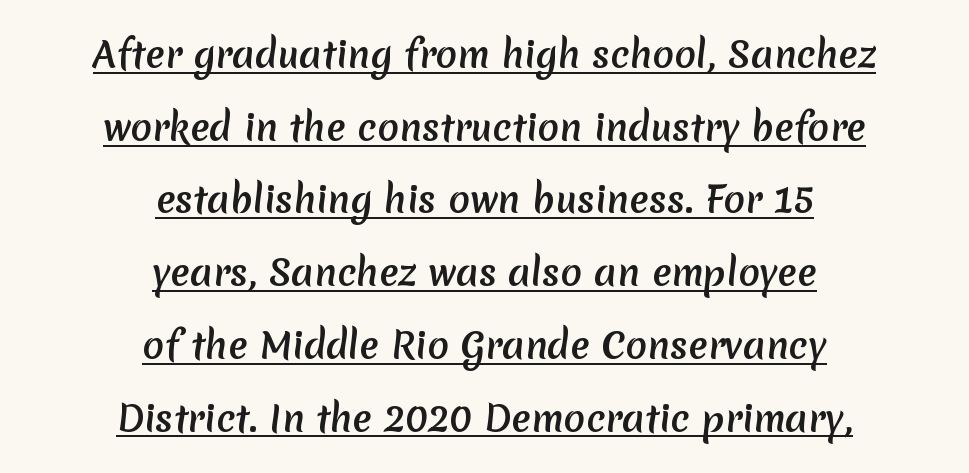
Q: Is the text bold? A: Yes.
Q: Is the typeface a serif or a sans-serif typeface? A: Sans-serif.
Q: Is the text underlined? A: Yes.
Q: How is the paragraph aligned? A: Centered.
Q: Is the spacing between letters normal or unusually wide? A: Normal.
Q: Is the spacing between lines tight, normal or loose? A: Loose.
Q: Width (condensed, normal, or wide)? A: Normal.
Q: Stroke contrast? A: Low.
Q: x-height? A: Medium.
Q: Monospaced? A: No.
